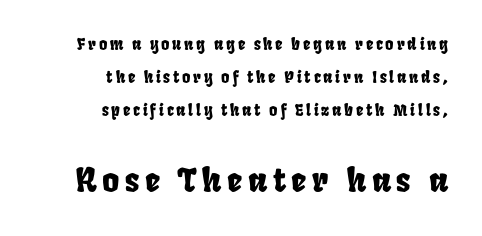
Q: Is the text underlined? A: No.
Q: How is the paragraph aligned? A: Right-aligned.
Q: Is the spacing between lines tight, normal or loose? A: Loose.
Q: Which block of text is set in a larger size, the first (top) or the second (bottom)? A: The second (bottom) one.
Q: Width (condensed, normal, or wide)? A: Condensed.
Q: Stroke contrast? A: Low.
Q: x-height? A: Large.
Q: Monospaced? A: No.
